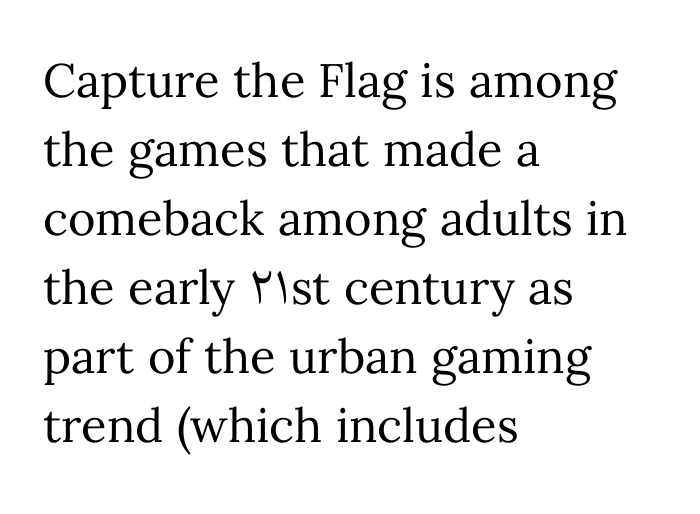
Q: Is the text bold? A: No.
Q: Is the text italic (slanted)? A: No, it is upright.
Q: Is the text underlined? A: No.
Q: How is the paragraph aligned? A: Left-aligned.
Q: Is the spacing between letters normal or unusually wide? A: Normal.
Q: Is the spacing between lines tight, normal or loose? A: Normal.
Q: Width (condensed, normal, or wide)? A: Normal.
Q: Stroke contrast? A: Medium.
Q: x-height? A: Medium.
Q: Monospaced? A: No.
